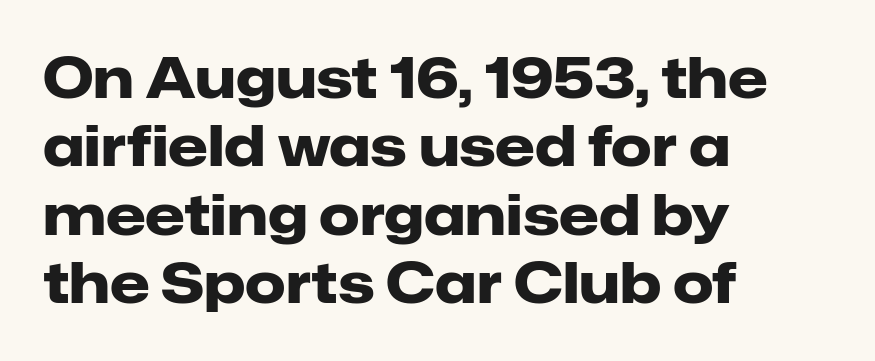
The image shows 57 px heavy sans-serif type, upright; set left-aligned, line spacing 1.2x, normal letter spacing, not underlined; low stroke contrast and a medium x-height.
